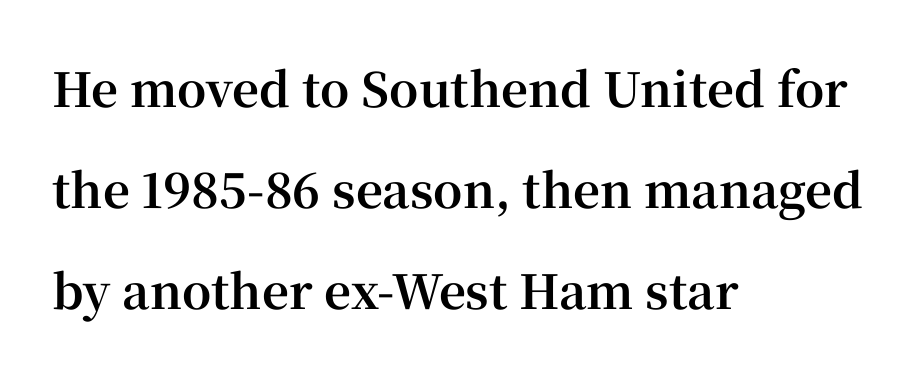
Q: Is the text bold? A: Yes.
Q: Is the text italic (slanted)? A: No, it is upright.
Q: Is the typeface a serif or a sans-serif typeface? A: Serif.
Q: Is the text underlined? A: No.
Q: How is the paragraph aligned? A: Left-aligned.
Q: Is the spacing between letters normal or unusually wide? A: Normal.
Q: Is the spacing between lines tight, normal or loose? A: Loose.
Q: Width (condensed, normal, or wide)? A: Normal.
Q: Stroke contrast? A: High.
Q: x-height? A: Medium.
Q: Monospaced? A: No.
